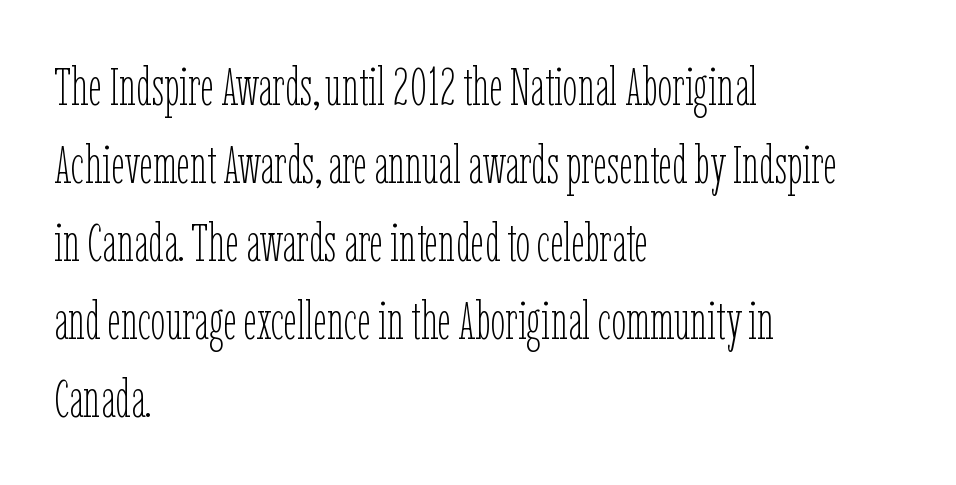
Counters stay open thanks to moderate or lighter strokes. Letters rest on an invisible, unmarked baseline. One-word summary of the alignment: left. Upright lettering throughout. The lines sit at an ordinary, default distance from one another.
